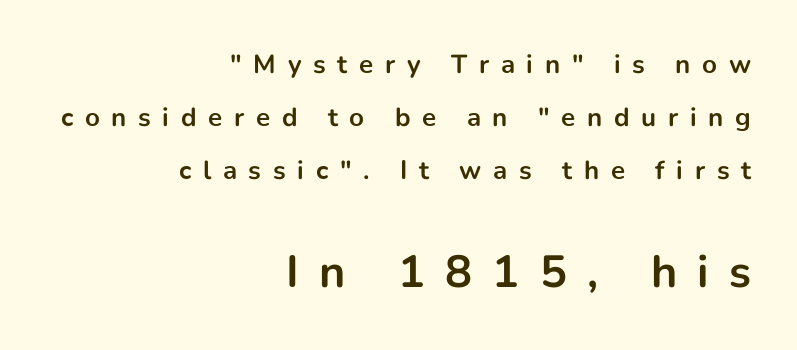
The image shows 45 px bold sans-serif type, upright; set right-aligned, loose line spacing (2.04x), unusually wide letter spacing (+0.45 em), not underlined; the second (bottom) block is 1.73x larger; low stroke contrast and a medium x-height.
